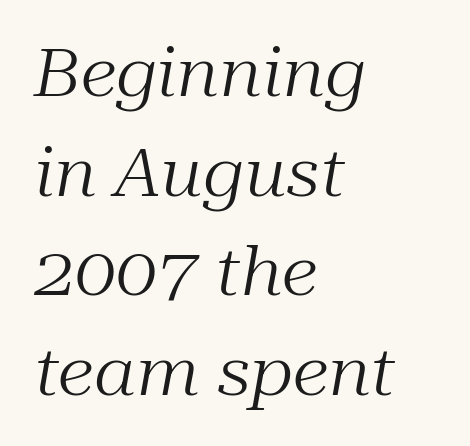
The image shows 66 px regular-weight serif type, italic (leaning right); set left-aligned, normal line spacing (1.51x), normal letter spacing, not underlined; medium stroke contrast and a medium x-height.
